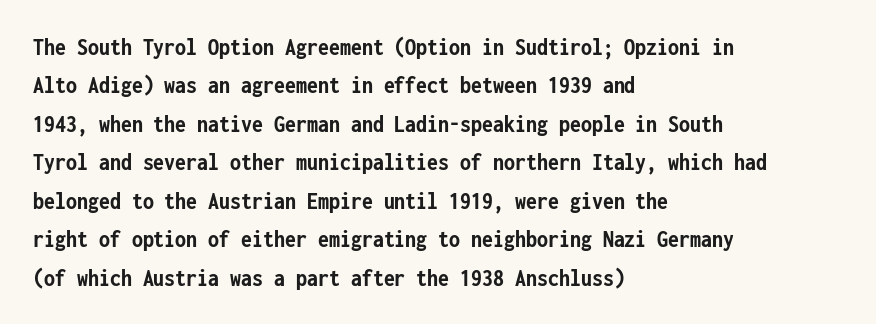
{"italic": "no", "bold": "yes", "underline": "no", "align": "left", "line_spacing": "normal", "line_spacing_ratio": 1.54, "letter_spacing": "normal", "letter_spacing_em": 0.0, "glyph_px": 25}
